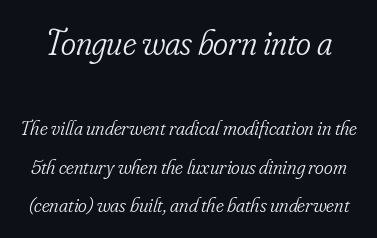
{"serif": "yes", "italic": "yes", "lean": "right", "slant_degrees": 16, "bold": "no", "weight": "light", "width": "condensed", "stroke_contrast": "low", "x_height": "small", "monospaced": "no", "underline": "no", "line_spacing_ratio": 1.84, "letter_spacing": "normal", "letter_spacing_em": 0.0, "larger_block": "first", "size_ratio": 1.71, "glyph_px": 36}
